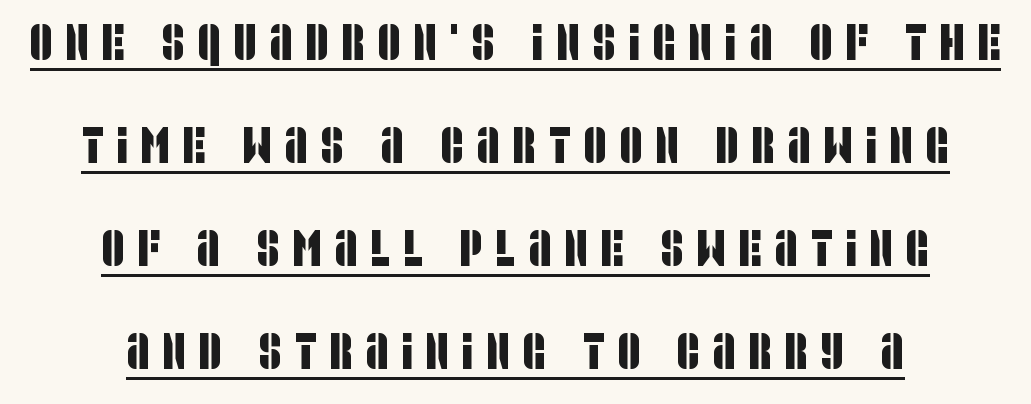
The image shows 50 px condensed sans-serif type; set centered, loose line spacing (2.06x), unusually wide letter spacing (+0.26 em), underlined; low stroke contrast and a large x-height.
